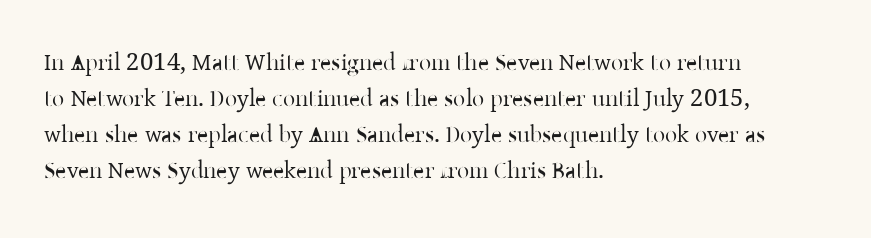
The image shows 24 px text type, upright; set left-aligned, normal line spacing (1.5x), normal letter spacing, not underlined.
